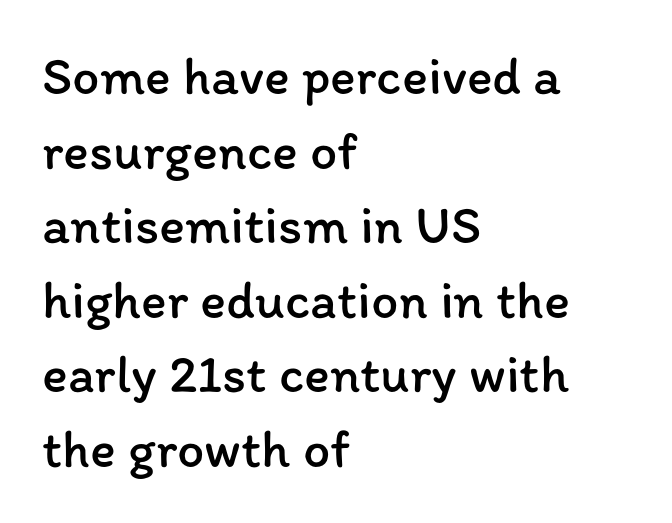
The image shows 54 px regular-weight type, upright; set left-aligned, normal line spacing (1.38x), normal letter spacing, not underlined; low stroke contrast and a medium x-height.
